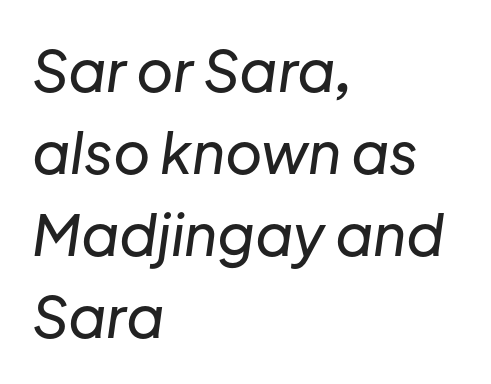
The image shows 57 px text type, italic (leaning right); set left-aligned, normal line spacing (1.44x), normal letter spacing, not underlined; low stroke contrast and a medium x-height.
